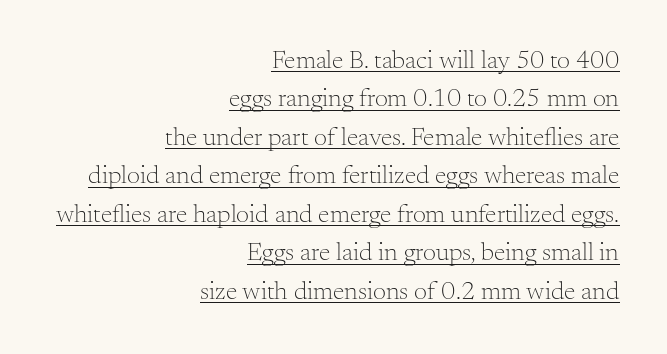
The image shows 26 px text type, upright; set right-aligned, normal line spacing (1.48x), normal letter spacing, underlined.
